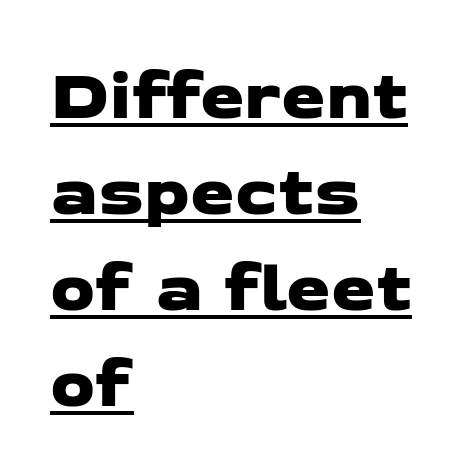
{"serif": "no", "width": "wide", "stroke_contrast": "low", "x_height": "medium", "monospaced": "no", "underline": "yes", "align": "left", "line_spacing": "normal", "line_spacing_ratio": 1.35, "letter_spacing": "normal", "letter_spacing_em": 0.0, "glyph_px": 71}
